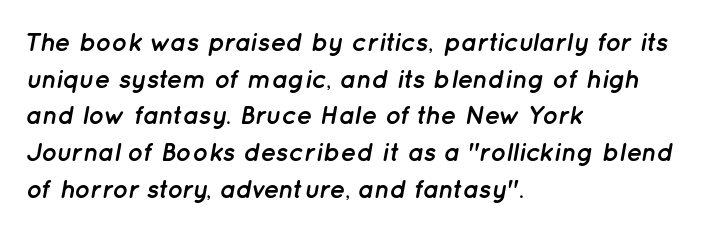
Q: Is the text bold? A: Yes.
Q: Is the text italic (slanted)? A: Yes, it leans right by about 12 degrees.
Q: Is the text underlined? A: No.
Q: How is the paragraph aligned? A: Left-aligned.
Q: Is the spacing between letters normal or unusually wide? A: Normal.
Q: Is the spacing between lines tight, normal or loose? A: Normal.
